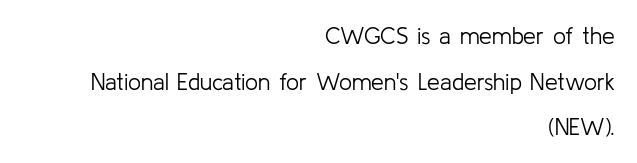
Unbolded letterforms with no extra heft. Does the lettering tilt? It doesn't — this is upright. The type is set solid horizontally, with unmodified tracking. Rows of type keep a wide berth in the vertical direction. Which margin do the lines hug? The right one — the left edge is uneven. Underlining? Definitely not there.
